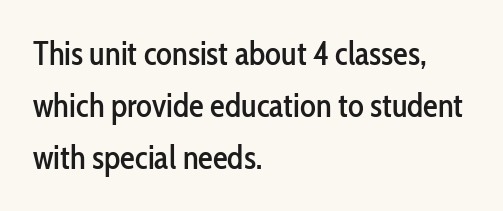
The image shows 33 px condensed sans-serif type, upright; set left-aligned, normal line spacing (1.57x), normal letter spacing, not underlined; low stroke contrast and a medium x-height.
